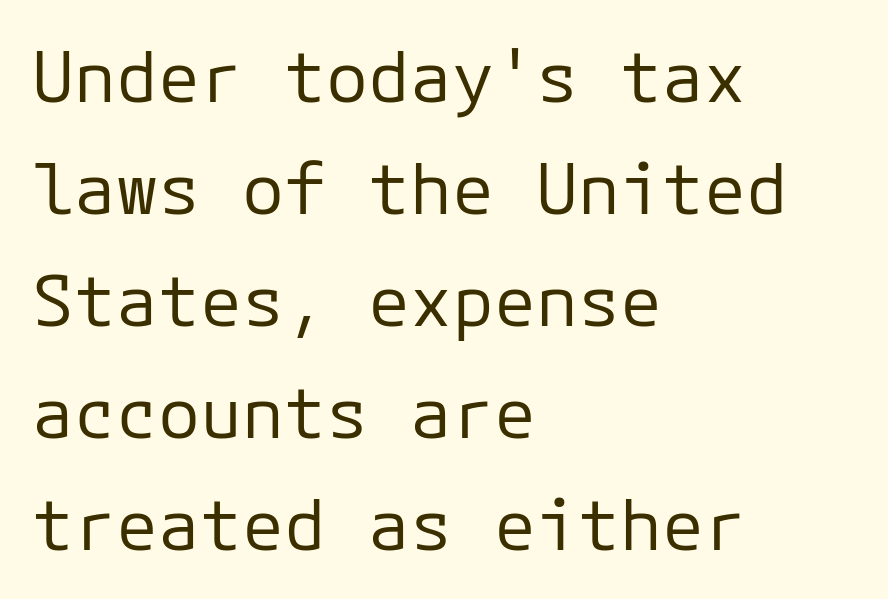
The letters carry no serifs — their stems end cleanly without finishing strokes. Each line starts at the same left margin while the right side varies. Unlike italic type, these characters show no tilt at all. Think of a typewriter: that constant character pitch is what you see here.
